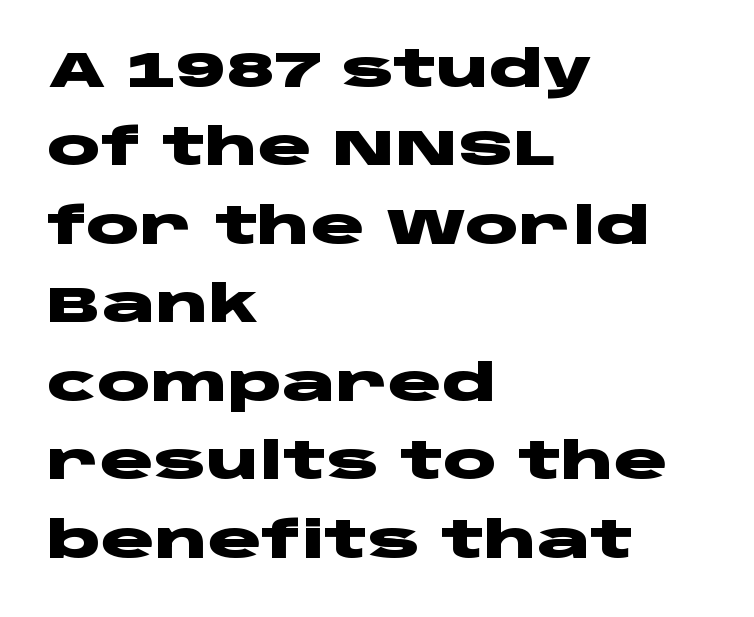
The image shows 50 px heavy, wide sans-serif type, upright; set left-aligned, normal line spacing (1.57x), normal letter spacing, not underlined; low stroke contrast and a large x-height.
